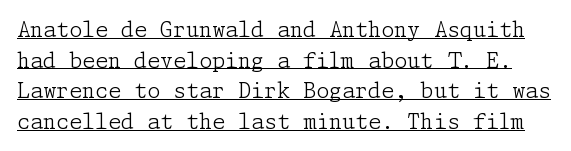
The image shows 21 px text type, upright; set normal line spacing (1.46x), normal letter spacing, underlined.
